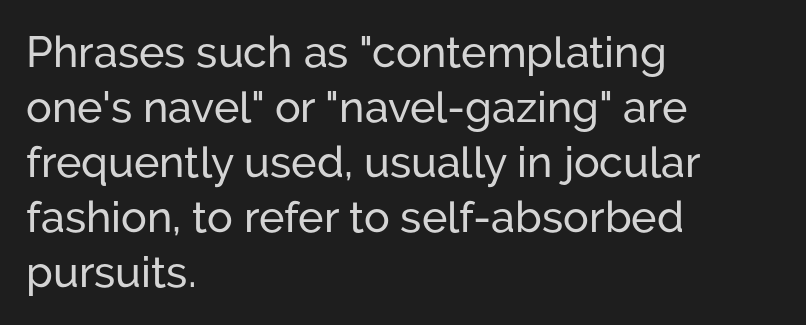
Q: Is the text italic (slanted)? A: No, it is upright.
Q: Is the typeface a serif or a sans-serif typeface? A: Sans-serif.
Q: Is the text underlined? A: No.
Q: How is the paragraph aligned? A: Left-aligned.
Q: Is the spacing between letters normal or unusually wide? A: Normal.
Q: Is the spacing between lines tight, normal or loose? A: Normal.
Q: Width (condensed, normal, or wide)? A: Normal.
Q: Stroke contrast? A: Low.
Q: x-height? A: Medium.
Q: Monospaced? A: No.
